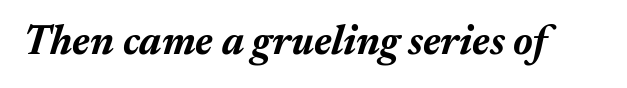
Q: Is the text bold? A: Yes.
Q: Is the text italic (slanted)? A: Yes, it leans right by about 17 degrees.
Q: Is the text underlined? A: No.
Q: Is the spacing between letters normal or unusually wide? A: Normal.
Q: Width (condensed, normal, or wide)? A: Normal.
Q: Stroke contrast? A: Medium.
Q: x-height? A: Medium.
Q: Monospaced? A: No.
